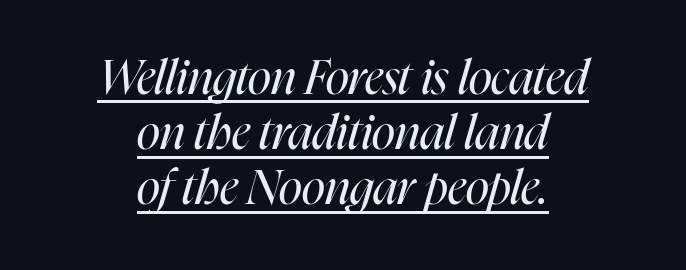
The image shows 48 px regular-weight, condensed type, italic (leaning right); set centered, tight line spacing (1.15x), normal letter spacing, underlined; high stroke contrast and a medium x-height.
